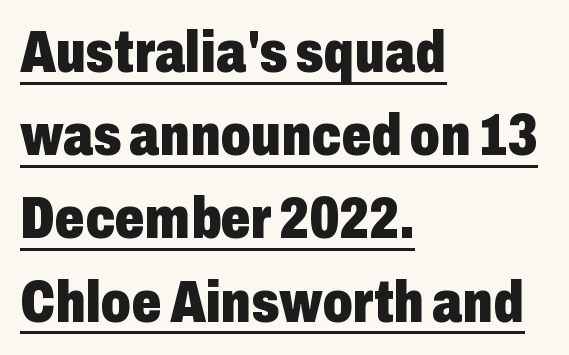
Q: Is the text bold? A: Yes.
Q: Is the text italic (slanted)? A: No, it is upright.
Q: Is the typeface a serif or a sans-serif typeface? A: Sans-serif.
Q: Is the text underlined? A: Yes.
Q: How is the paragraph aligned? A: Left-aligned.
Q: Is the spacing between letters normal or unusually wide? A: Normal.
Q: Is the spacing between lines tight, normal or loose? A: Normal.
Q: Width (condensed, normal, or wide)? A: Condensed.
Q: Stroke contrast? A: Low.
Q: x-height? A: Medium.
Q: Monospaced? A: No.
